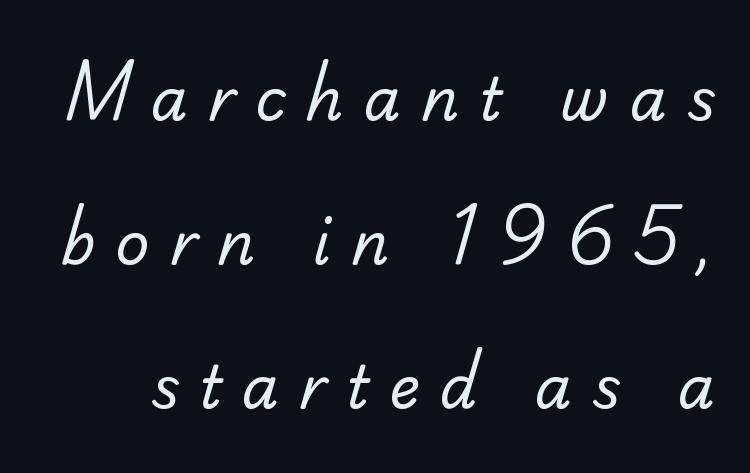
Q: Is the text bold? A: No.
Q: Is the typeface a serif or a sans-serif typeface? A: Sans-serif.
Q: Is the text underlined? A: No.
Q: Is the spacing between letters normal or unusually wide? A: Unusually wide.
Q: Is the spacing between lines tight, normal or loose? A: Loose.
Q: Width (condensed, normal, or wide)? A: Normal.
Q: Stroke contrast? A: Low.
Q: x-height? A: Small.
Q: Monospaced? A: No.
